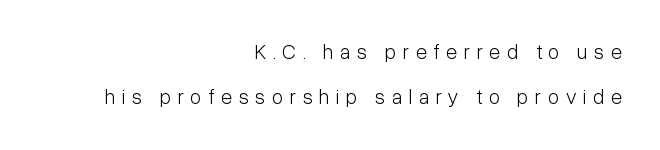
The image shows 21 px text type, upright; set right-aligned, loose line spacing (2.12x), unusually wide letter spacing (+0.31 em), not underlined.
